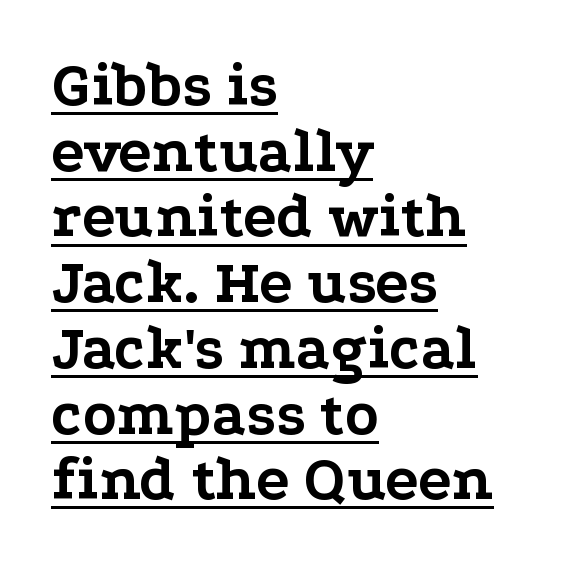
The image shows 62 px bold, wide serif type, upright; set left-aligned, tight line spacing (1.06x), normal letter spacing, underlined; low stroke contrast and a medium x-height.
